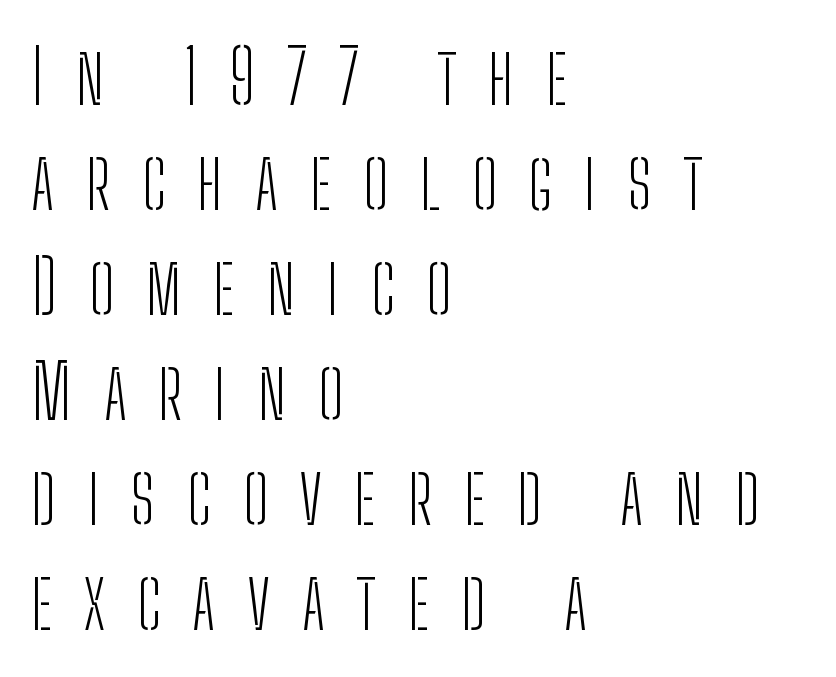
These lines are rendered in a variable-pitch font. The type sits square on the baseline with zero lean. The cut favours lightness, reaching ordinary text weight at its darkest. The rows are spaced the way most documents space them.
